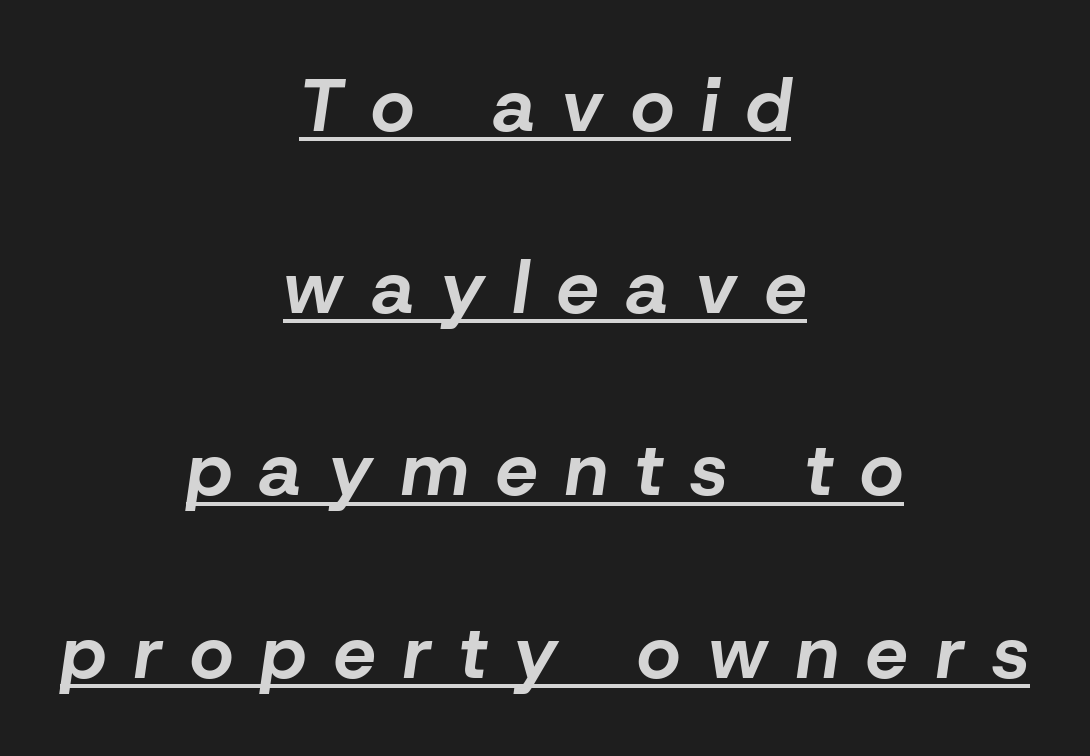
{"italic": "yes", "lean": "right", "slant_degrees": 8, "bold": "yes", "weight": "bold", "width": "normal", "stroke_contrast": "low", "x_height": "medium", "monospaced": "no", "underline": "yes", "align": "center", "line_spacing": "loose", "line_spacing_ratio": 2.43, "letter_spacing": "wide", "letter_spacing_em": 0.37, "glyph_px": 75}
